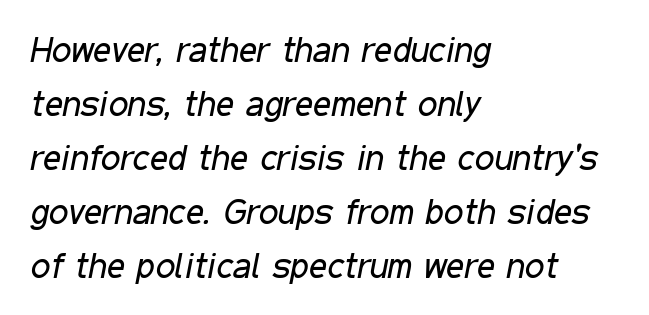
Q: Is the text bold? A: No.
Q: Is the text italic (slanted)? A: Yes, it leans right by about 11 degrees.
Q: Is the text underlined? A: No.
Q: How is the paragraph aligned? A: Left-aligned.
Q: Is the spacing between letters normal or unusually wide? A: Normal.
Q: Is the spacing between lines tight, normal or loose? A: Normal.
Q: Width (condensed, normal, or wide)? A: Condensed.
Q: Stroke contrast? A: Low.
Q: x-height? A: Medium.
Q: Monospaced? A: No.
